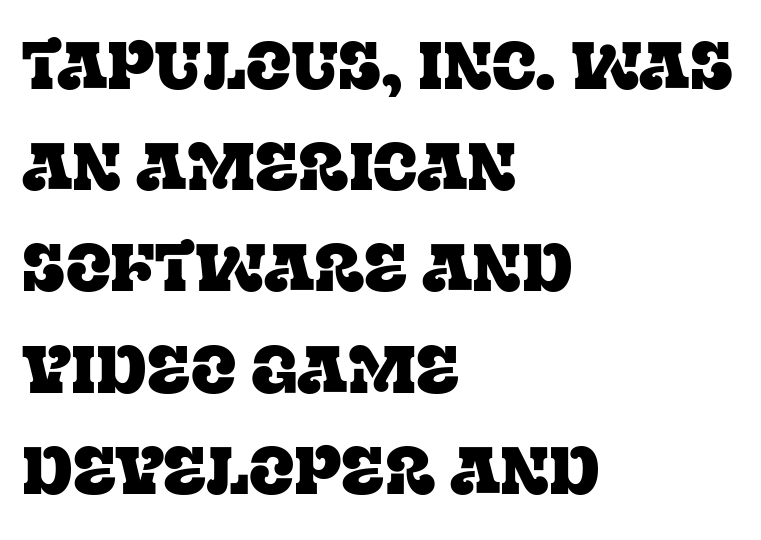
Q: Is the text italic (slanted)? A: No, it is upright.
Q: Is the typeface a serif or a sans-serif typeface? A: Serif.
Q: Is the text underlined? A: No.
Q: How is the paragraph aligned? A: Left-aligned.
Q: Is the spacing between letters normal or unusually wide? A: Normal.
Q: Is the spacing between lines tight, normal or loose? A: Normal.
Q: Width (condensed, normal, or wide)? A: Normal.
Q: Stroke contrast? A: Low.
Q: x-height? A: Large.
Q: Monospaced? A: No.
